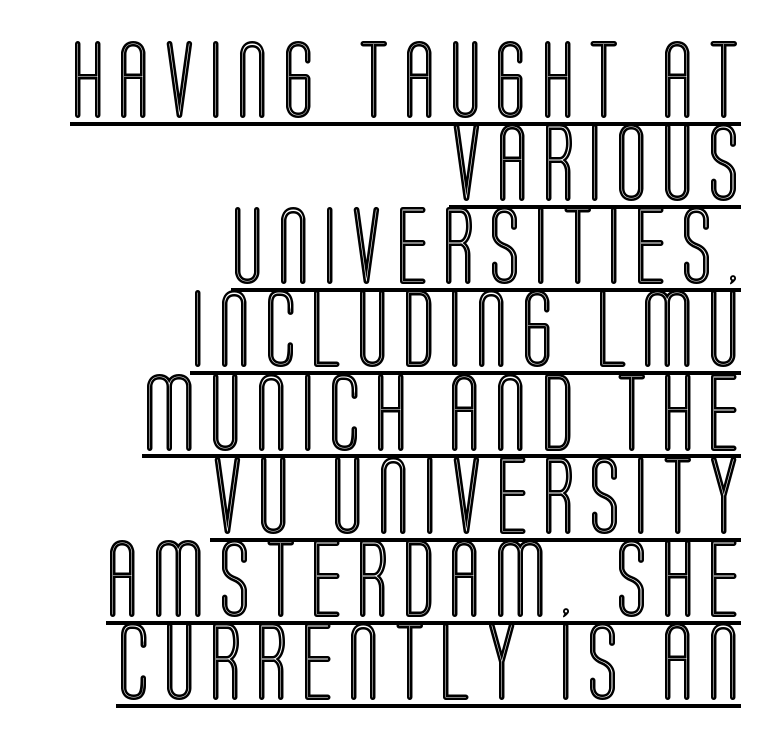
The image shows 77 px condensed type, upright; set right-aligned, tight line spacing (1.08x), underlined; a large x-height.
